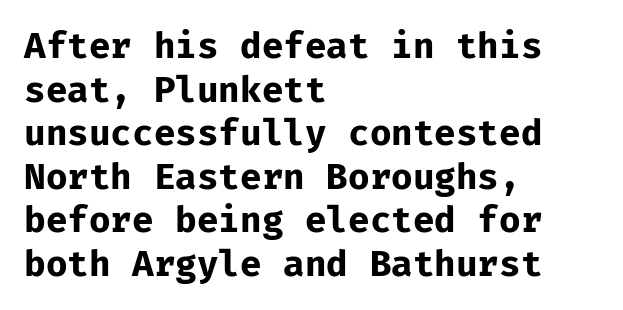
The image shows 36 px bold sans-serif type, upright, monospaced; set left-aligned, line spacing 1.21x, normal letter spacing, not underlined; low stroke contrast and a medium x-height.
